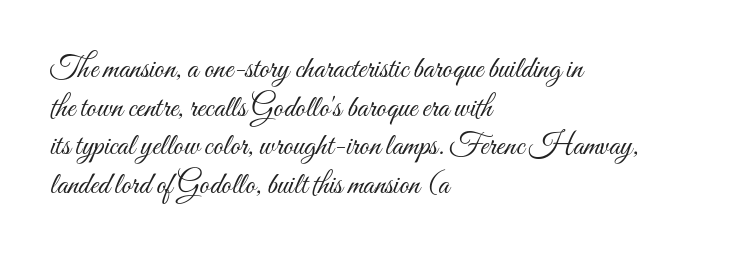
The image shows 31 px light, condensed type; set left-aligned, normal line spacing (1.25x), normal letter spacing, not underlined; medium stroke contrast and a small x-height.
